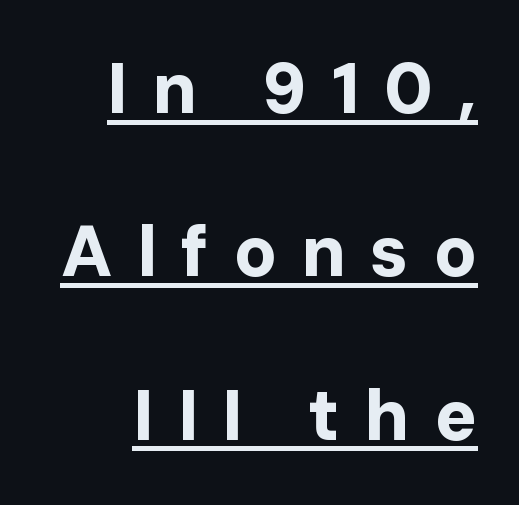
{"serif": "no", "italic": "no", "bold": "yes", "weight": "bold", "width": "normal", "stroke_contrast": "low", "x_height": "medium", "monospaced": "no", "underline": "yes", "align": "right", "line_spacing": "loose", "line_spacing_ratio": 2.3, "letter_spacing": "wide", "letter_spacing_em": 0.34, "glyph_px": 71}
